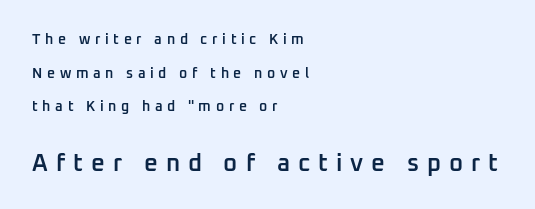
The image shows 24 px text type, upright; set left-aligned, loose line spacing (2.4x), unusually wide letter spacing (+0.33 em), not underlined; the second (bottom) block is 1.71x larger.
